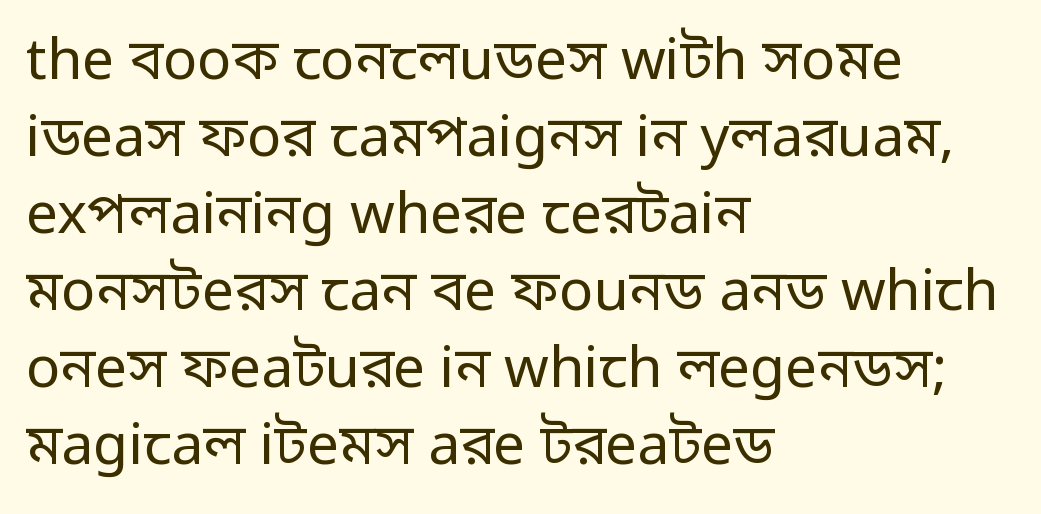
Is there much room between lines? A standard amount, neither cramped nor airy. Posture: vertical. Character widths vary here, with narrow letters taking less room than wide ones. The font family rendered here belongs to the sans-serif group. These lines keep a tight, regular rhythm from letter to letter.
